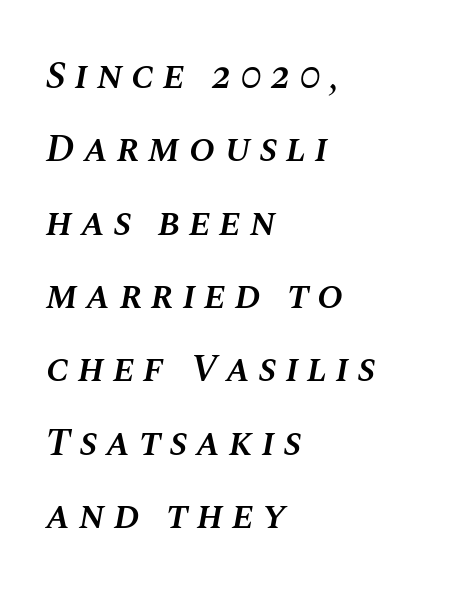
The image shows 39 px semibold type, italic (leaning right); set left-aligned, line spacing 1.88x, unusually wide letter spacing (+0.22 em), not underlined; medium stroke contrast and a large x-height.
